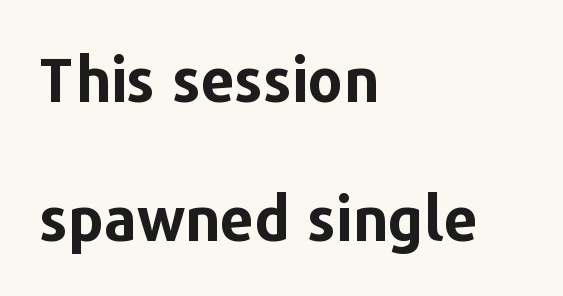
Spacing verdict: proportional, widths tailored to each character. The typesetter chose a ragged-right arrangement here. Does the leading feel generous? Absolutely, it's lavish. Examine the stroke ends and you'll find no serifs. You'd pick this weight for a headline — it's a proper bold.
